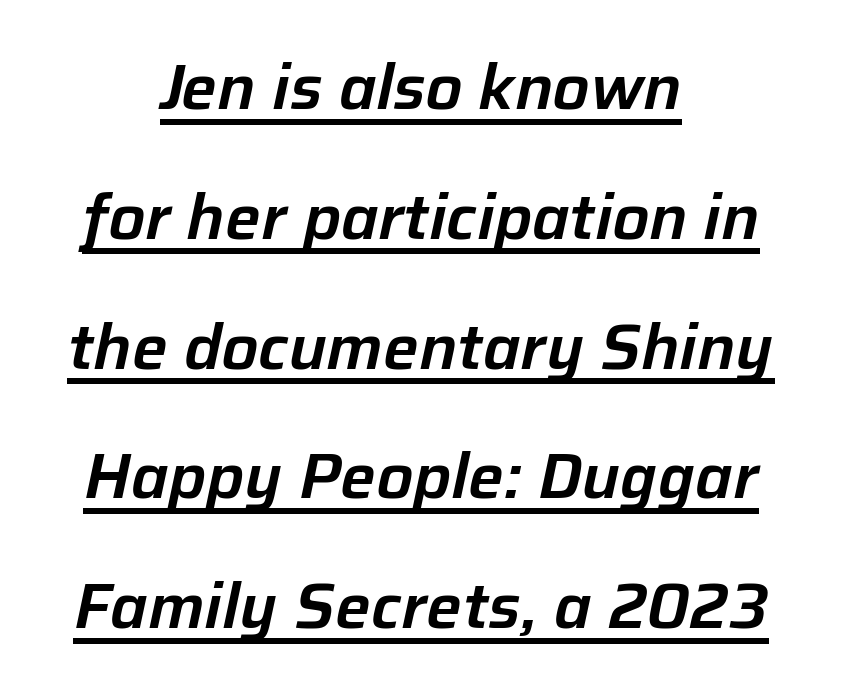
Caption: standard tracking, unaltered. Think of a printed novel: that variable character pitch is what you see here. You can tell it's italic because the verticals aren't actually vertical. The passage is arranged like a title page — every line centered.
